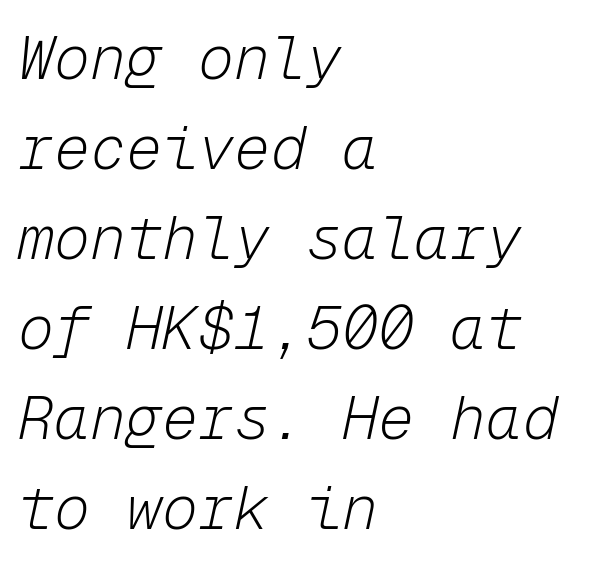
The image shows 60 px light type, italic (leaning right), monospaced; set left-aligned, normal line spacing (1.5x), normal letter spacing, not underlined; low stroke contrast and a medium x-height.
